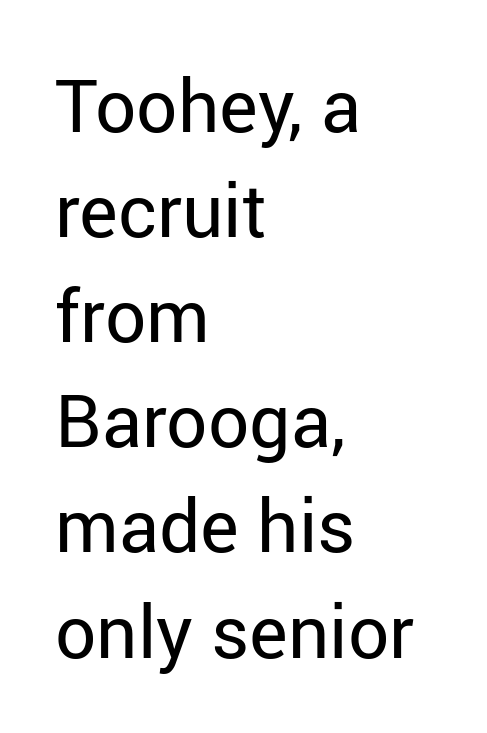
Q: Is the text bold? A: No.
Q: Is the text italic (slanted)? A: No, it is upright.
Q: Is the typeface a serif or a sans-serif typeface? A: Sans-serif.
Q: Is the text underlined? A: No.
Q: How is the paragraph aligned? A: Left-aligned.
Q: Is the spacing between letters normal or unusually wide? A: Normal.
Q: Is the spacing between lines tight, normal or loose? A: Normal.
Q: Width (condensed, normal, or wide)? A: Normal.
Q: Stroke contrast? A: Low.
Q: x-height? A: Medium.
Q: Monospaced? A: No.
